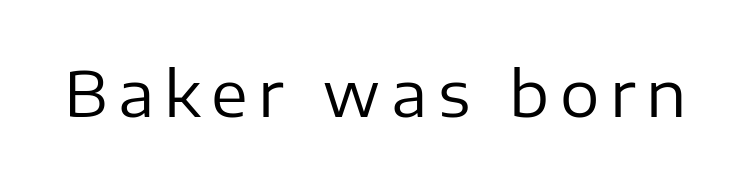
The image shows 62 px regular-weight sans-serif type, upright; set not underlined; low stroke contrast and a medium x-height.
